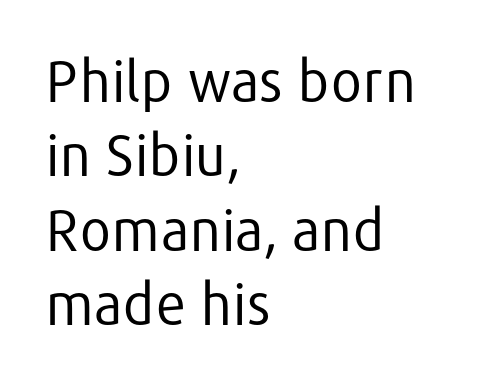
Q: Is the text bold? A: No.
Q: Is the text italic (slanted)? A: No, it is upright.
Q: Is the typeface a serif or a sans-serif typeface? A: Sans-serif.
Q: Is the text underlined? A: No.
Q: How is the paragraph aligned? A: Left-aligned.
Q: Is the spacing between letters normal or unusually wide? A: Normal.
Q: Is the spacing between lines tight, normal or loose? A: Normal.
Q: Width (condensed, normal, or wide)? A: Normal.
Q: Stroke contrast? A: Low.
Q: x-height? A: Medium.
Q: Monospaced? A: No.
